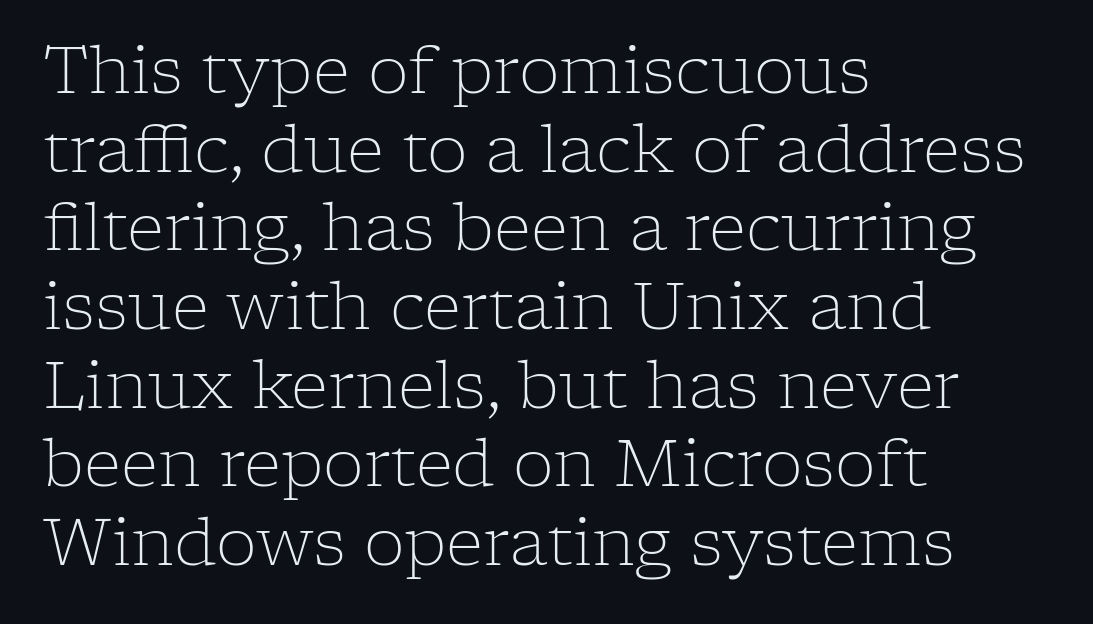
Q: Is the text bold? A: No.
Q: Is the text italic (slanted)? A: No, it is upright.
Q: Is the typeface a serif or a sans-serif typeface? A: Serif.
Q: Is the text underlined? A: No.
Q: How is the paragraph aligned? A: Left-aligned.
Q: Is the spacing between letters normal or unusually wide? A: Normal.
Q: Width (condensed, normal, or wide)? A: Normal.
Q: Stroke contrast? A: Low.
Q: x-height? A: Medium.
Q: Monospaced? A: No.
